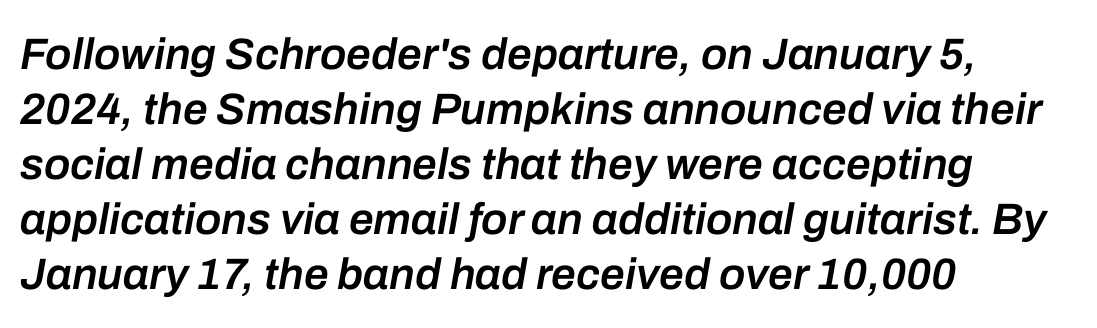
Think of a printed novel: that variable character pitch is what you see here. Designer's note — italics engaged. A bare baseline throughout the passage. All the whitespace from short lines collects on the right.
